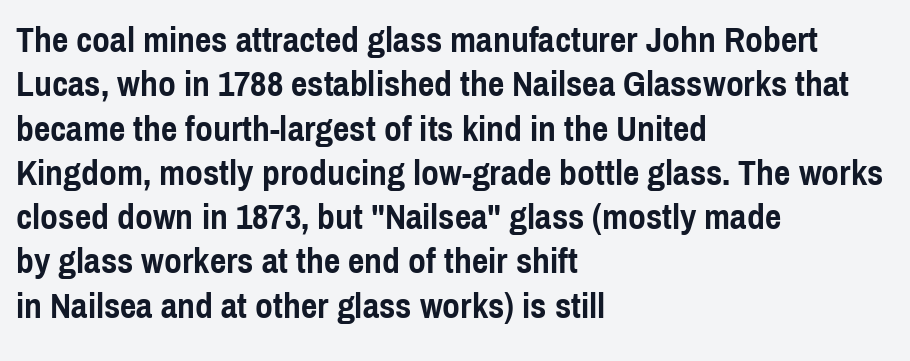
The image shows 36 px semibold, condensed sans-serif type, upright; set left-aligned, line spacing 1.23x, normal letter spacing, not underlined; a medium x-height.
